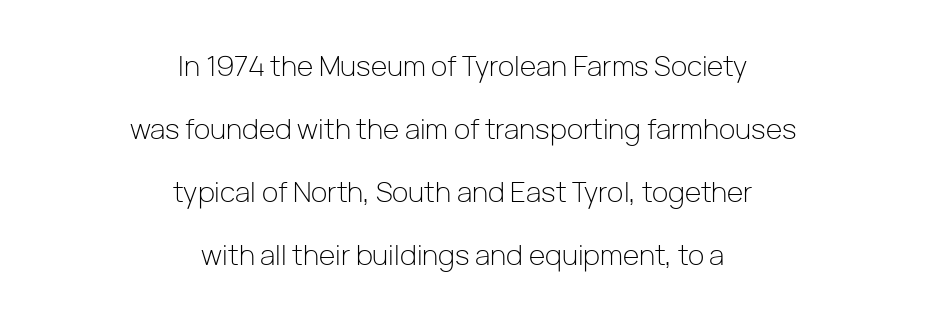
Q: Is the text bold? A: No.
Q: Is the text italic (slanted)? A: No, it is upright.
Q: Is the typeface a serif or a sans-serif typeface? A: Sans-serif.
Q: Is the text underlined? A: No.
Q: How is the paragraph aligned? A: Centered.
Q: Is the spacing between letters normal or unusually wide? A: Normal.
Q: Is the spacing between lines tight, normal or loose? A: Loose.
Q: Width (condensed, normal, or wide)? A: Normal.
Q: Stroke contrast? A: Low.
Q: x-height? A: Medium.
Q: Monospaced? A: No.
